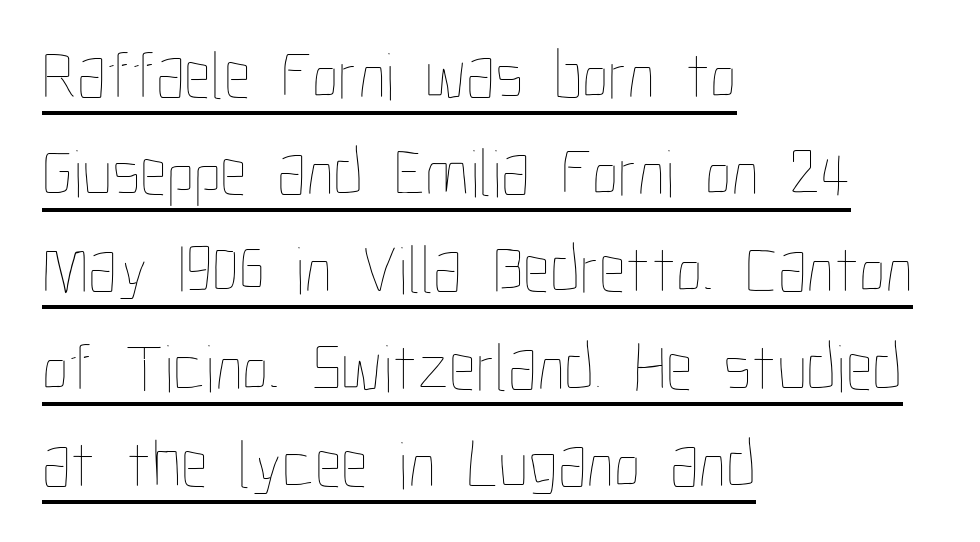
Which margin do the lines hug? The left one — the right edge is uneven. The rendered words wear a rule along their underside. The type is set solid horizontally, with unmodified tracking. The font sits on the lighter half of the weight spectrum, regular included.
